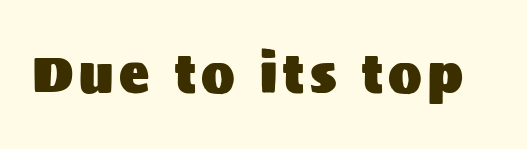
Q: Is the text italic (slanted)? A: No, it is upright.
Q: Is the typeface a serif or a sans-serif typeface? A: Sans-serif.
Q: Is the text underlined? A: No.
Q: Width (condensed, normal, or wide)? A: Normal.
Q: Stroke contrast? A: Medium.
Q: x-height? A: Large.
Q: Monospaced? A: No.
